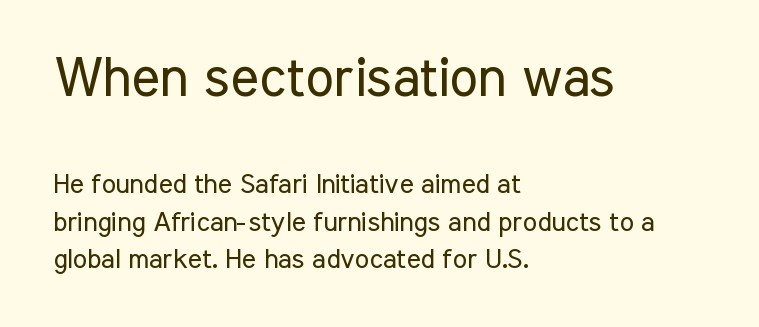
{"serif": "no", "italic": "no", "bold": "no", "weight": "regular", "width": "condensed", "stroke_contrast": "low", "x_height": "medium", "monospaced": "no", "underline": "no", "align": "left", "line_spacing": "normal", "line_spacing_ratio": 1.4, "letter_spacing": "normal", "letter_spacing_em": 0.0, "larger_block": "first", "size_ratio": 2.0, "glyph_px": 54}
